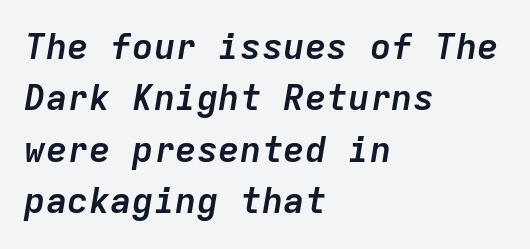
Is the block centered? No — it sits flush against the left margin. Clear beneath every line of the passage. The rendering uses typewriter-style spacing with identical character cells. The passage shown has conventional tracking throughout.
